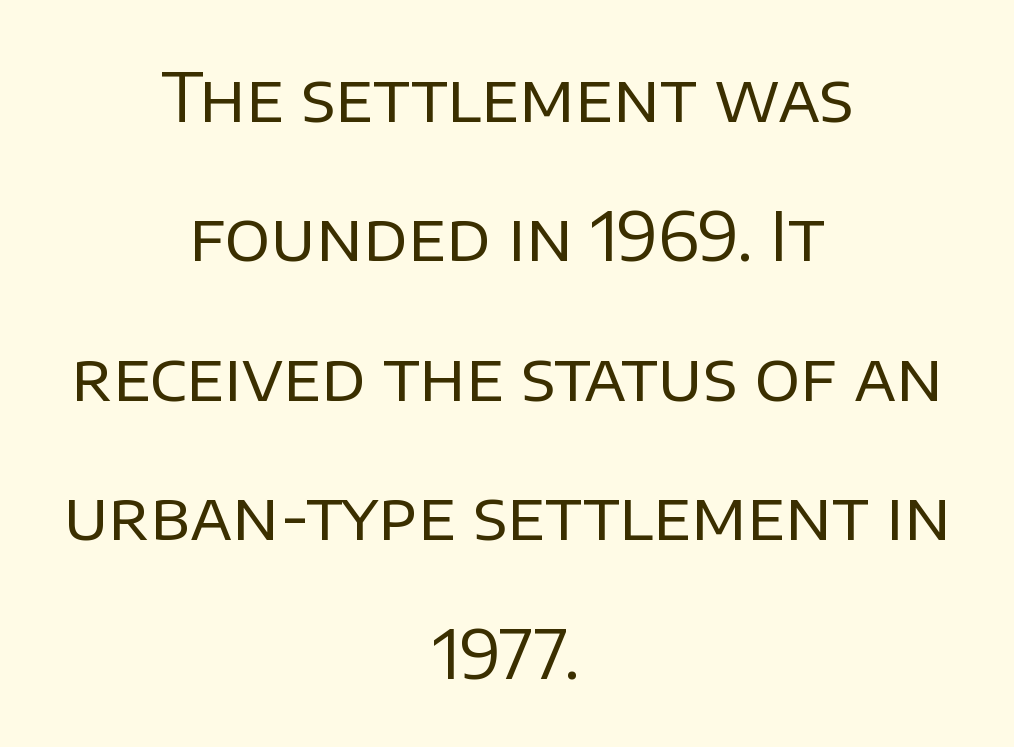
{"serif": "no", "italic": "no", "bold": "no", "weight": "regular", "width": "normal", "stroke_contrast": "low", "x_height": "large", "monospaced": "no", "underline": "no", "align": "center", "line_spacing": "loose", "line_spacing_ratio": 2.08, "letter_spacing": "normal", "letter_spacing_em": 0.0, "glyph_px": 67}
